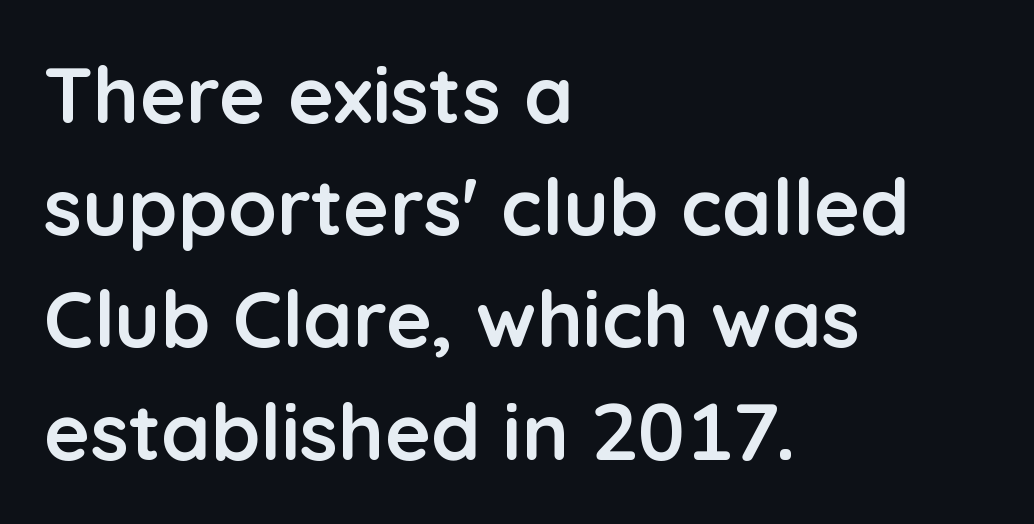
Q: Is the text bold? A: Yes.
Q: Is the text italic (slanted)? A: No, it is upright.
Q: Is the typeface a serif or a sans-serif typeface? A: Sans-serif.
Q: Is the text underlined? A: No.
Q: How is the paragraph aligned? A: Left-aligned.
Q: Is the spacing between letters normal or unusually wide? A: Normal.
Q: Is the spacing between lines tight, normal or loose? A: Normal.
Q: Width (condensed, normal, or wide)? A: Normal.
Q: Stroke contrast? A: Low.
Q: x-height? A: Medium.
Q: Monospaced? A: No.
